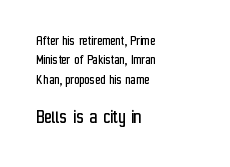
Q: Is the text bold? A: No.
Q: Is the text italic (slanted)? A: No, it is upright.
Q: Is the text underlined? A: No.
Q: How is the paragraph aligned? A: Left-aligned.
Q: Is the spacing between letters normal or unusually wide? A: Normal.
Q: Is the spacing between lines tight, normal or loose? A: Normal.
Q: Which block of text is set in a larger size, the first (top) or the second (bottom)? A: The second (bottom) one.
